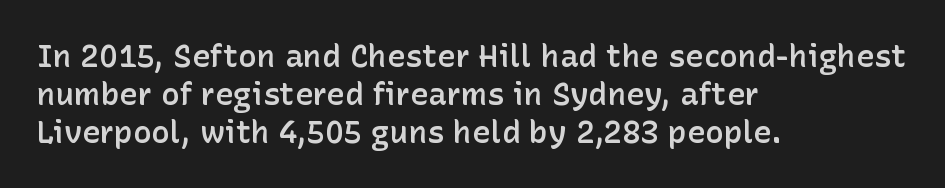
{"serif": "no", "italic": "no", "bold": "semi", "weight": "semibold", "width": "normal", "stroke_contrast": "low", "x_height": "medium", "monospaced": "no", "underline": "no", "align": "left", "line_spacing_ratio": 1.22, "letter_spacing": "normal", "letter_spacing_em": 0.0, "glyph_px": 31}
